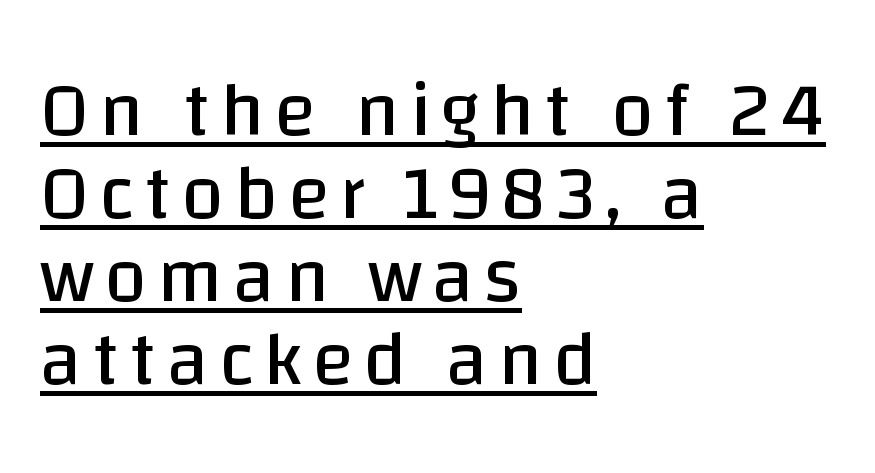
The image shows 77 px regular-weight sans-serif type, upright; set left-aligned, tight line spacing (1.08x), underlined; low stroke contrast and a large x-height.
